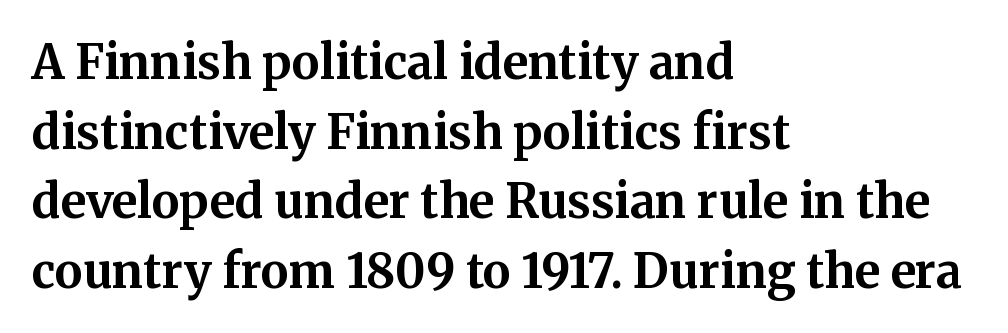
Little horizontal feet cap the strokes, marking this as serif type. Typesetter's note: full bold, strokes at maximum text heaviness. The passage shown is typed in a proportional face where columns would drift. Anything drawn beneath the words? Only blank space. When letters stand straight like this, we call the style roman or upright.
